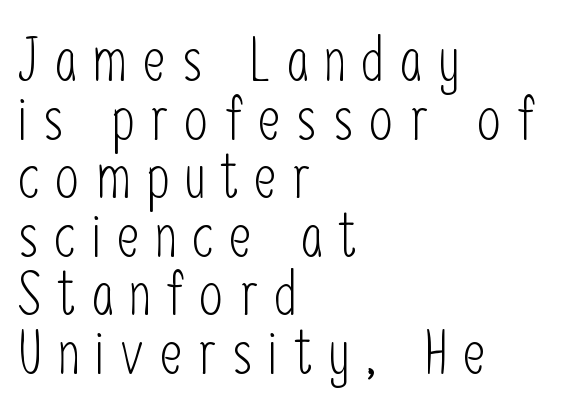
The image shows 61 px light, condensed sans-serif type, upright; set left-aligned, tight line spacing (0.96x), unusually wide letter spacing (+0.26 em), not underlined; low stroke contrast and a medium x-height.
